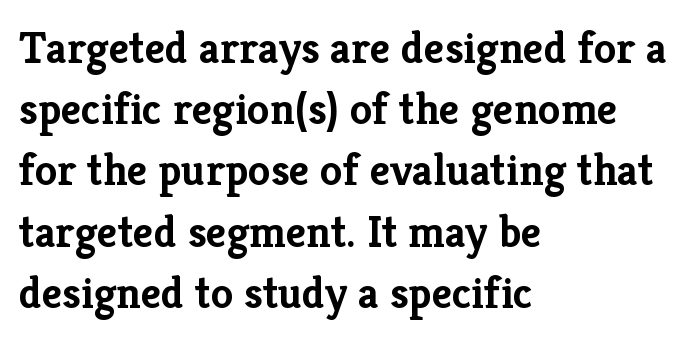
The image shows 45 px semibold serif type, upright; set left-aligned, normal line spacing (1.36x), normal letter spacing, not underlined; low stroke contrast and a medium x-height.
